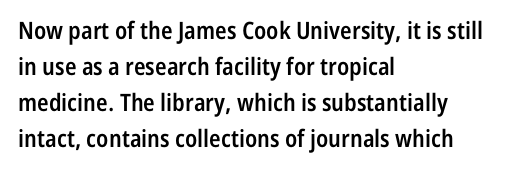
The type is set solid horizontally, with unmodified tracking. The space beneath each line is pristine and unruled. The passage shown stacks its lines at a standard gap. Visually the block forms a straight wall on the left and a jagged coastline on the right. The characters look somewhat weighty, a semibold short of true bold.
